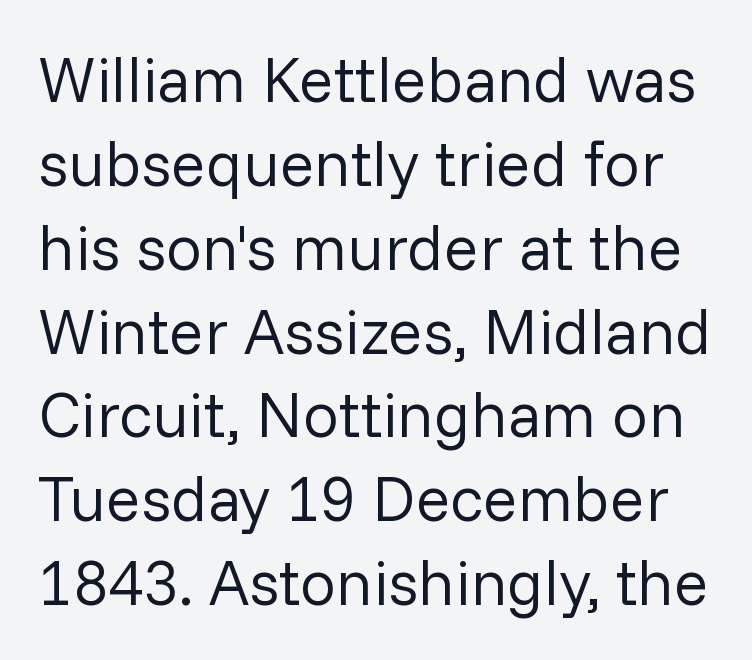
{"serif": "no", "italic": "no", "bold": "no", "weight": "regular", "width": "normal", "stroke_contrast": "low", "x_height": "medium", "monospaced": "no", "underline": "no", "line_spacing": "normal", "line_spacing_ratio": 1.31, "letter_spacing": "normal", "letter_spacing_em": 0.0, "glyph_px": 64}
